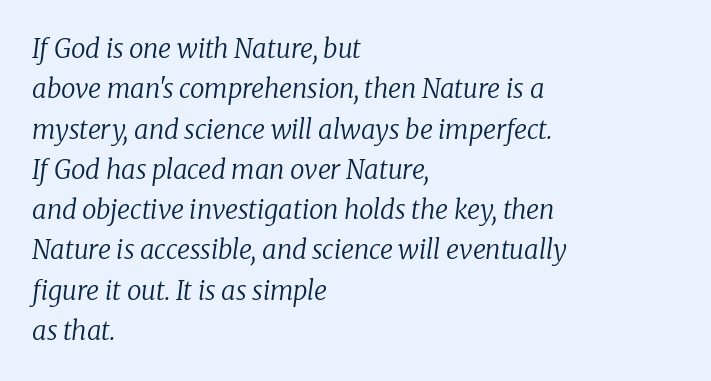
{"italic": "yes", "lean": "right", "slant_degrees": 8, "bold": "no", "underline": "no", "align": "left", "line_spacing": "normal", "line_spacing_ratio": 1.55, "letter_spacing": "normal", "letter_spacing_em": 0.0, "glyph_px": 26}
